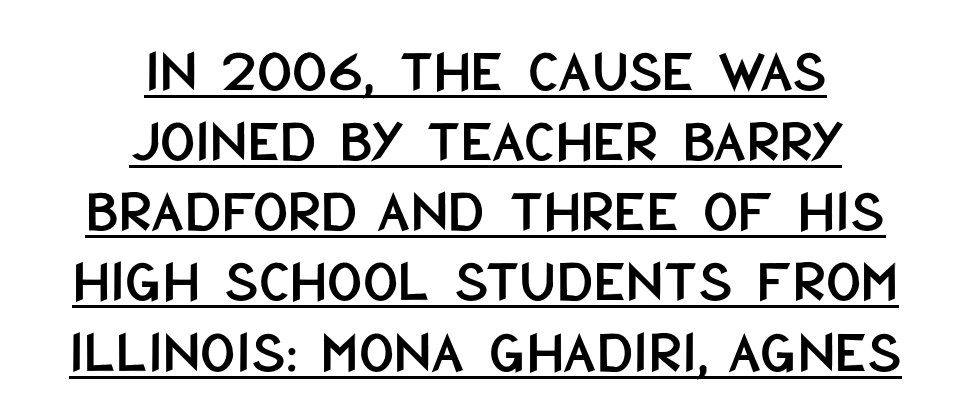
{"serif": "no", "italic": "no", "width": "condensed", "stroke_contrast": "low", "x_height": "large", "monospaced": "no", "underline": "yes", "align": "center", "line_spacing": "tight", "line_spacing_ratio": 1.15, "letter_spacing": "normal", "letter_spacing_em": 0.0, "glyph_px": 61}
